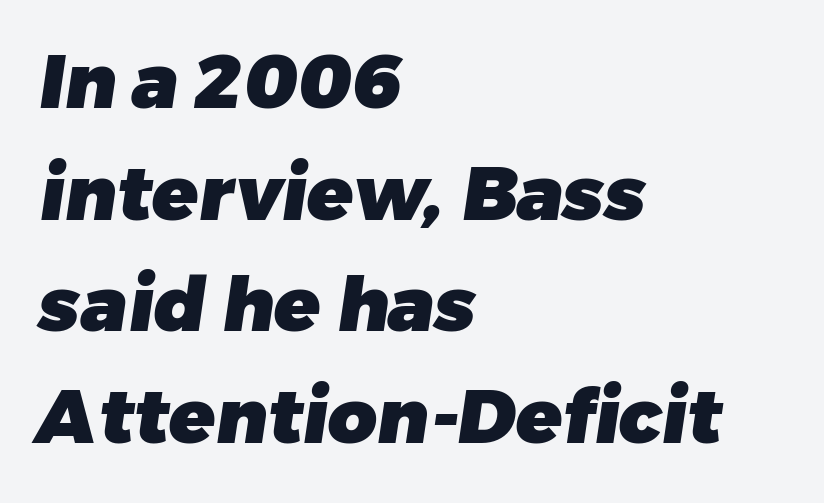
{"serif": "no", "bold": "yes", "weight": "heavy", "width": "normal", "stroke_contrast": "low", "x_height": "medium", "monospaced": "no", "underline": "no", "align": "left", "line_spacing": "normal", "line_spacing_ratio": 1.47, "letter_spacing": "normal", "letter_spacing_em": 0.0, "glyph_px": 76}
